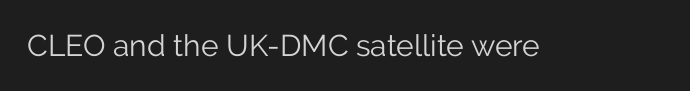
The image shows 30 px light sans-serif type, upright; set normal letter spacing, not underlined; low stroke contrast and a medium x-height.
